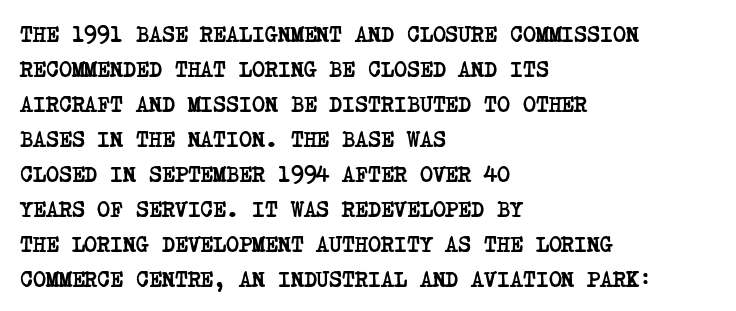
The image shows 22 px bold type; set left-aligned, normal line spacing (1.59x), normal letter spacing, not underlined.
